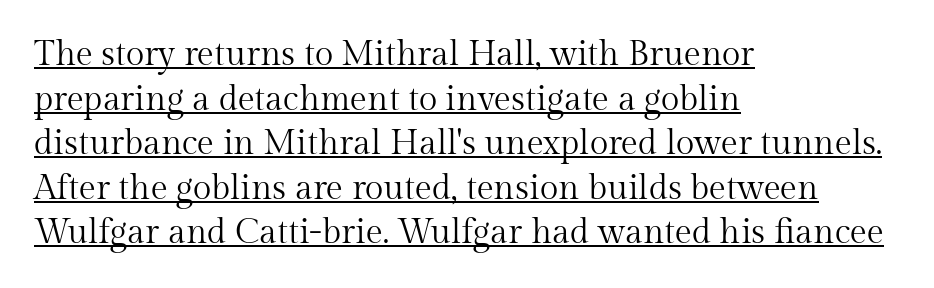
Nothing unusual about the tracking: characters are spaced as the font intends. Underline: present. The letters carry serifs — small finishing strokes at the ends of their stems. The leading is moderate, giving the passage an even texture. This sample has the flowing, uneven cadence of proportional lettering.
